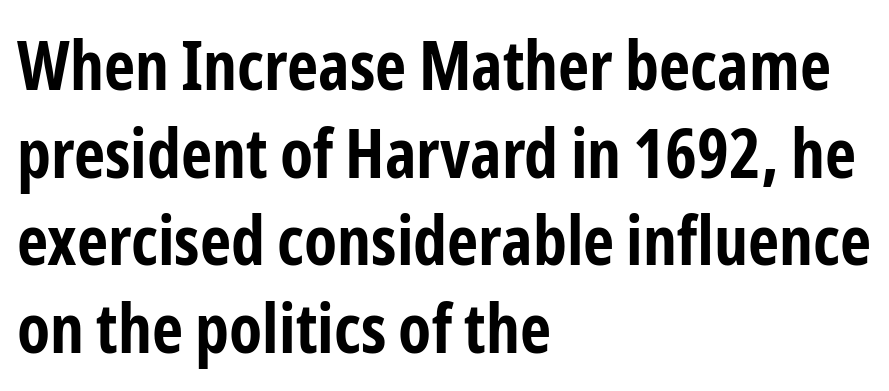
Q: Is the text bold? A: Yes.
Q: Is the text italic (slanted)? A: No, it is upright.
Q: Is the typeface a serif or a sans-serif typeface? A: Sans-serif.
Q: Is the text underlined? A: No.
Q: How is the paragraph aligned? A: Left-aligned.
Q: Is the spacing between letters normal or unusually wide? A: Normal.
Q: Is the spacing between lines tight, normal or loose? A: Normal.
Q: Width (condensed, normal, or wide)? A: Condensed.
Q: Stroke contrast? A: Low.
Q: x-height? A: Medium.
Q: Monospaced? A: No.
